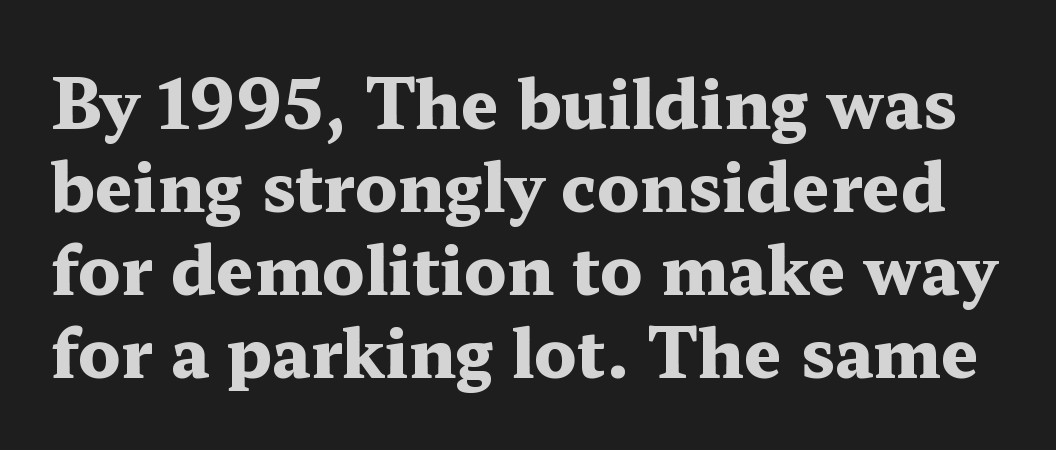
The image shows 67 px heavy, wide serif type, upright; set line spacing 1.24x, normal letter spacing, not underlined; medium stroke contrast and a medium x-height.
